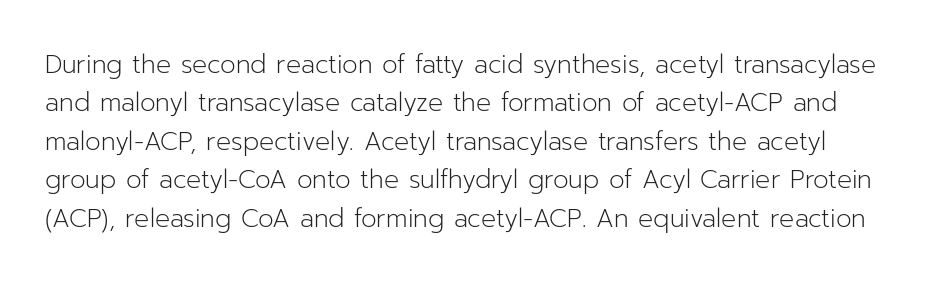
Q: Is the text bold? A: No.
Q: Is the text italic (slanted)? A: No, it is upright.
Q: Is the text underlined? A: No.
Q: Is the spacing between letters normal or unusually wide? A: Normal.
Q: Is the spacing between lines tight, normal or loose? A: Normal.
